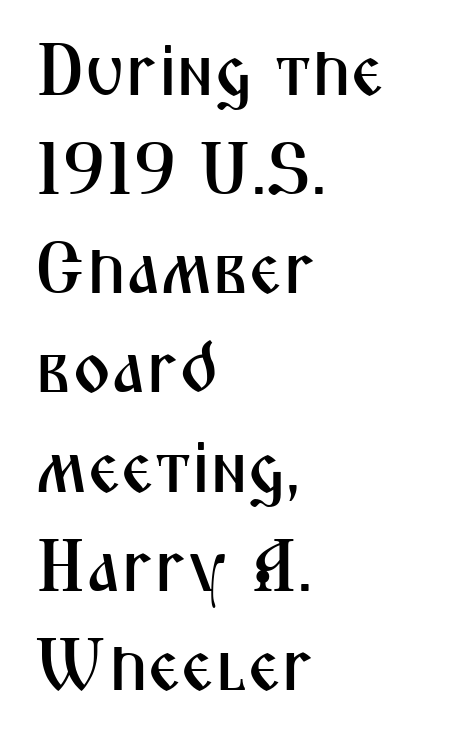
Words appear dense and cohesive because spacing is normal. Looks like regular typesetting: each glyph gets only the width it needs. The vertical gap from one line to the next is medium. Does the type have serifs? No, each stem ends abruptly. Decoration check: the copy has no underline.
